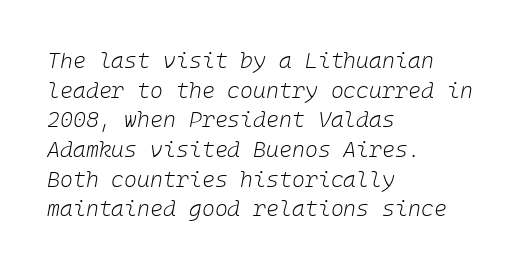
Beneath every word, the page is bare. Characters are canted at an angle relative to the baseline's perpendicular. No chunkiness to these letters — they're not bold. You could call the tracking neutral — neither tight nor loose. Horizontally, the lines are justified to the leading edge only. One glance says typical: line gaps are just what's usual.
